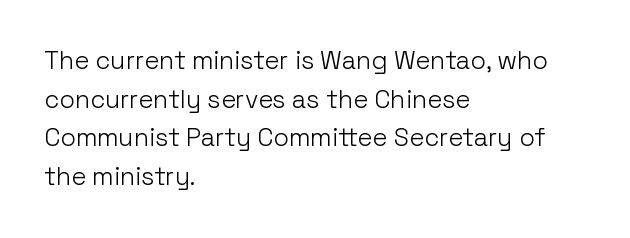
The image shows 25 px text type, upright; set left-aligned, normal line spacing (1.55x), normal letter spacing, not underlined.
